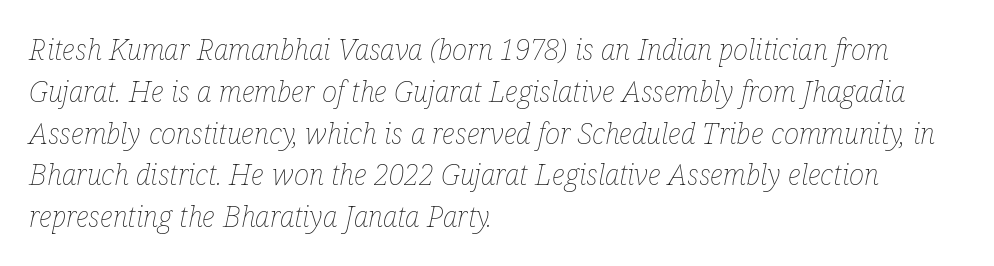
{"italic": "yes", "lean": "right", "slant_degrees": 12, "bold": "no", "weight": "thin", "width": "condensed", "stroke_contrast": "low", "x_height": "medium", "monospaced": "no", "underline": "no", "align": "left", "line_spacing": "normal", "line_spacing_ratio": 1.44, "letter_spacing": "normal", "letter_spacing_em": 0.0, "glyph_px": 29}
